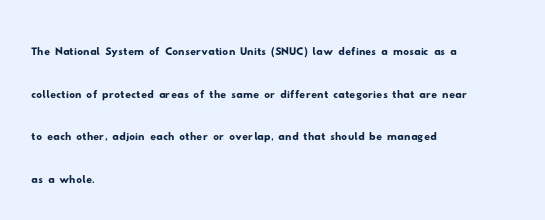
Q: Is the typeface a serif or a sans-serif typeface? A: Sans-serif.
Q: Is the text underlined? A: No.
Q: How is the paragraph aligned? A: Left-aligned.
Q: Is the spacing between letters normal or unusually wide? A: Normal.
Q: Is the spacing between lines tight, normal or loose? A: Normal.
Q: Width (condensed, normal, or wide)? A: Wide.
Q: Stroke contrast? A: Low.
Q: x-height? A: Small.
Q: Monospaced? A: No.
